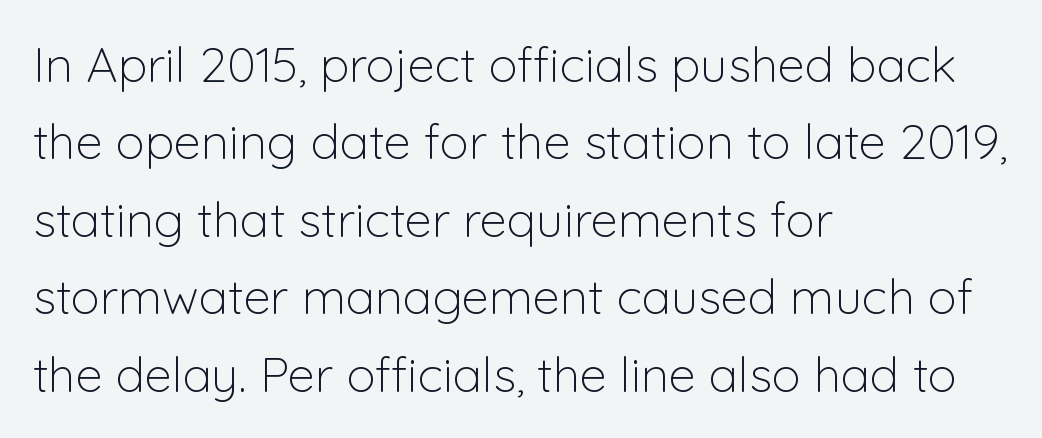
Nothing unusual about the tracking: characters are spaced as the font intends. Posture: straight, roman, zero tilt. Proportional: the letters do not fall into vertical columns. Observe the absence of serifs on each vertical stroke in this sample. The area under the type is left untouched.
